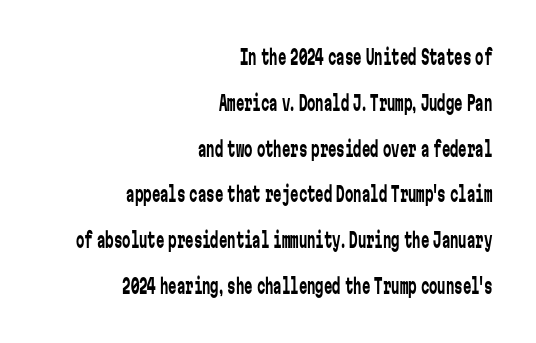
The vertical gap from one line to the next is large. Reading down the block, your eye finds every line finishing at a fixed right position. No word sits above an underline. The rendering keeps characters at their native spacing. The lettering stays uniformly vertical, giving the passage a roman look. The characters are drawn with everyday or finer stroke widths.
